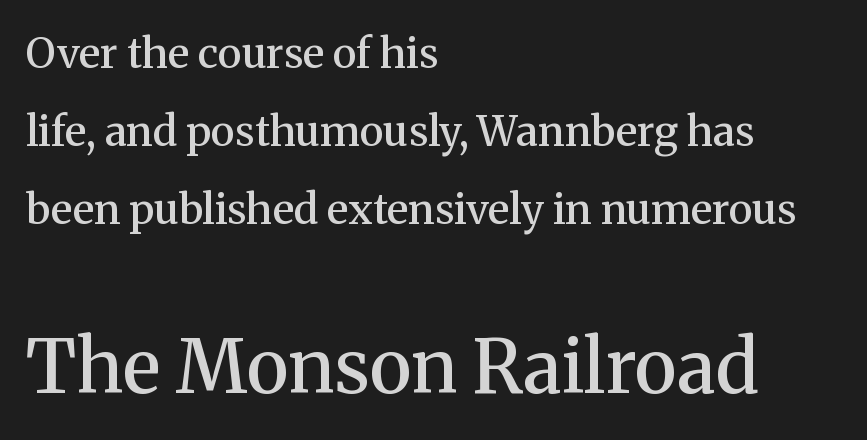
The image shows 74 px semibold serif type, upright; set left-aligned, line spacing 1.86x, normal letter spacing, not underlined; the second (bottom) block is 1.76x larger; medium stroke contrast and a medium x-height.
